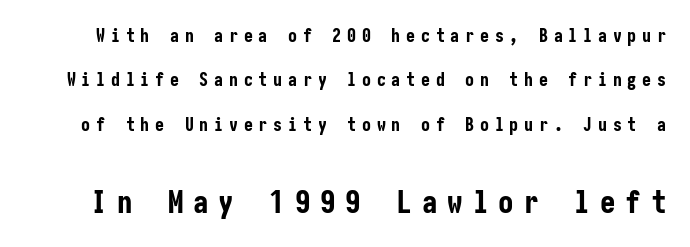
The image shows 31 px bold, condensed sans-serif type, upright; set loose line spacing (2.47x), unusually wide letter spacing (+0.32 em), not underlined; the second (bottom) block is 1.72x larger; low stroke contrast and a medium x-height.
